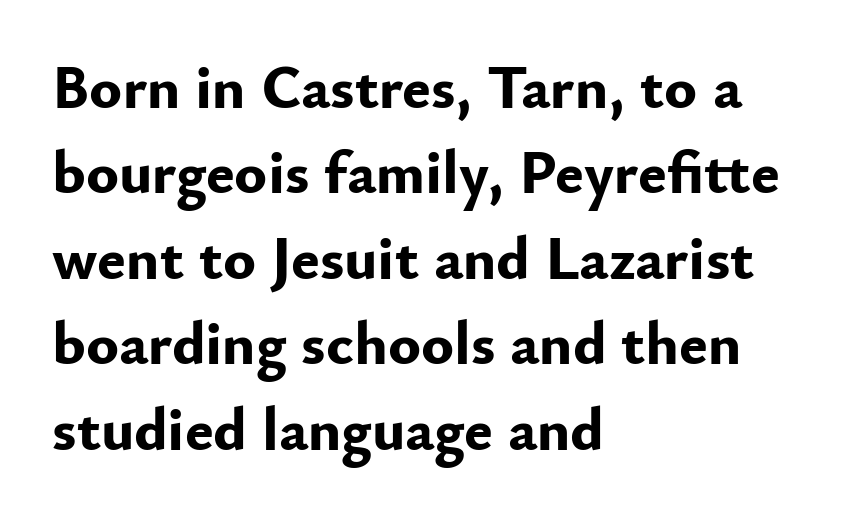
{"serif": "no", "italic": "no", "bold": "yes", "weight": "bold", "width": "normal", "stroke_contrast": "low", "x_height": "small", "monospaced": "no", "underline": "no", "align": "left", "line_spacing": "normal", "line_spacing_ratio": 1.4, "letter_spacing": "normal", "letter_spacing_em": 0.0, "glyph_px": 61}
